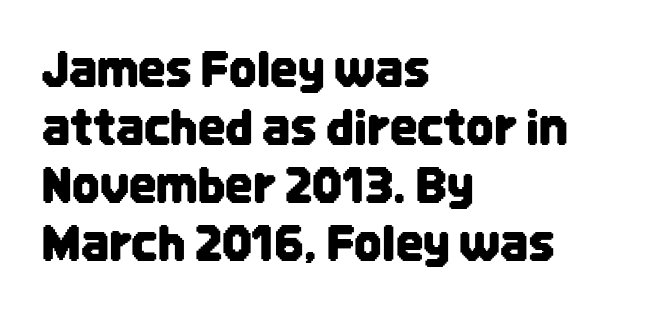
Is this a fixed-width face? No — the glyphs have proportional, varying widths. All the whitespace from short lines collects on the right. The gaps between neighbouring characters are ordinary and unremarkable. Observe the absence of serifs on each vertical stroke in this sample. The zone under the glyphs is completely vacant. Every stem runs plumb, perpendicular to the baseline.
